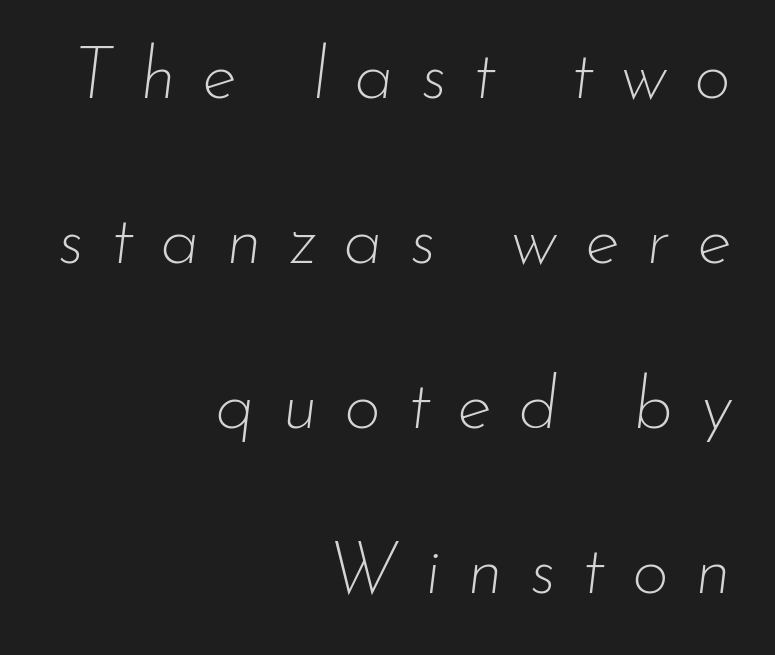
Unmarked baselines from the first word to the last. Do the characters align in a grid? No, the font is proportional. Each word looks stretched out because of the extra space between its letters. In CSS terms this would be text-align: right.
